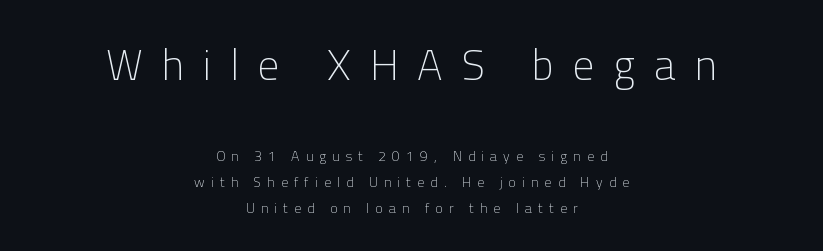
Q: Is the text bold? A: No.
Q: Is the text italic (slanted)? A: No, it is upright.
Q: Is the typeface a serif or a sans-serif typeface? A: Sans-serif.
Q: Is the text underlined? A: No.
Q: How is the paragraph aligned? A: Centered.
Q: Is the spacing between letters normal or unusually wide? A: Unusually wide.
Q: Which block of text is set in a larger size, the first (top) or the second (bottom)? A: The first (top) one.
Q: Width (condensed, normal, or wide)? A: Normal.
Q: Stroke contrast? A: Low.
Q: x-height? A: Medium.
Q: Monospaced? A: No.
